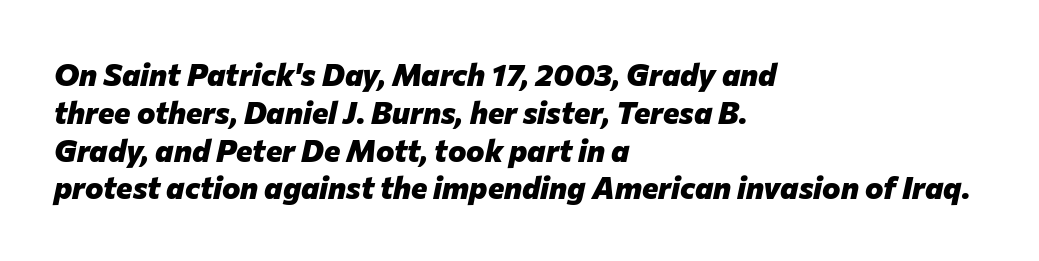
The image shows 31 px heavy type, italic (leaning right); set left-aligned, line spacing 1.22x, normal letter spacing, not underlined; low stroke contrast and a medium x-height.
